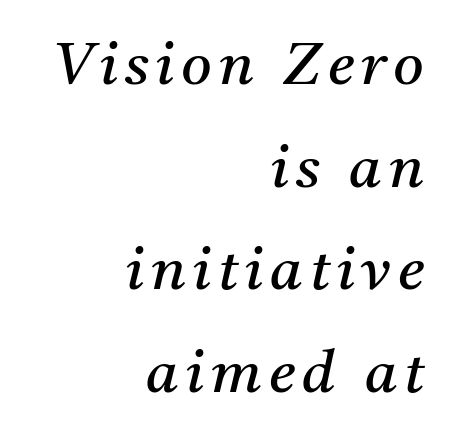
The image shows 59 px regular-weight serif type, italic (leaning right); set right-aligned, line spacing 1.74x, not underlined; medium stroke contrast and a medium x-height.
